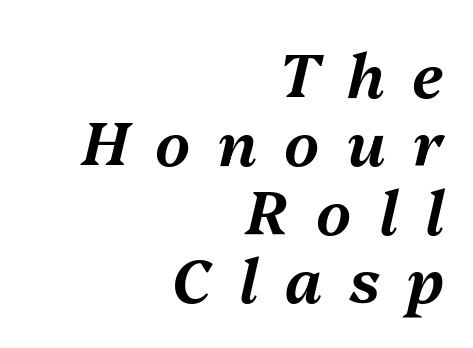
Check the space under the baseline: it is left empty. The tracking jumps out immediately: characters are airy and widely separated. The whole block is typeset with a tilt. This rendering uses right alignment, leaving the left contour irregular. What's the leading like? Squeezed, with rows nearly overlapping.
